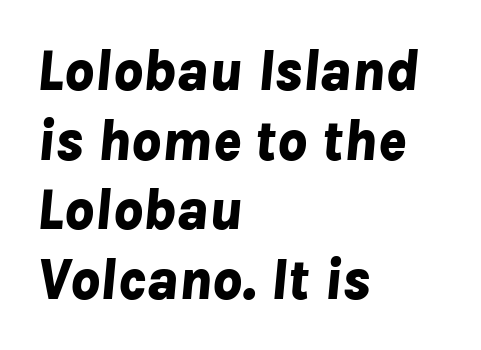
The image shows 58 px bold type, italic (leaning right); set left-aligned, line spacing 1.2x, normal letter spacing, not underlined; low stroke contrast and a medium x-height.
